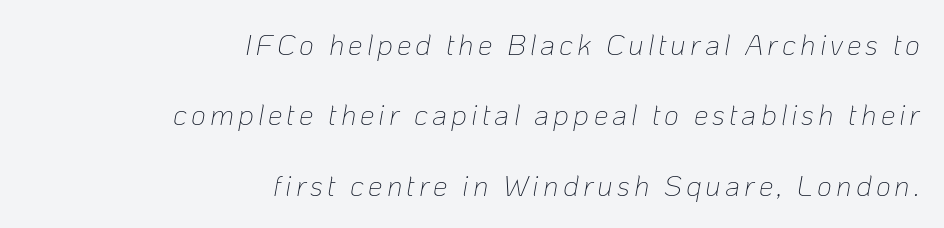
The image shows 29 px thin type, italic (leaning right); set right-aligned, loose line spacing (2.43x), not underlined; low stroke contrast and a medium x-height.
